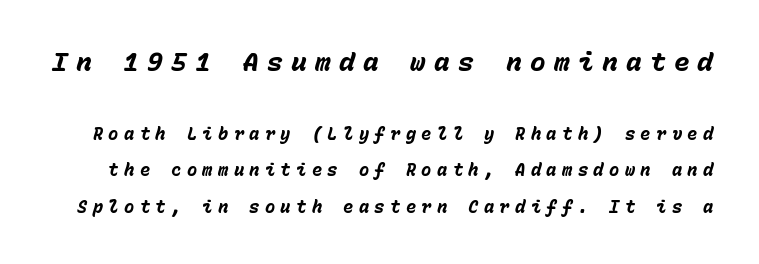
Q: Is the text bold? A: Yes.
Q: Is the text italic (slanted)? A: Yes, it leans right by about 15 degrees.
Q: Is the text underlined? A: No.
Q: Is the spacing between letters normal or unusually wide? A: Unusually wide.
Q: Is the spacing between lines tight, normal or loose? A: Loose.
Q: Which block of text is set in a larger size, the first (top) or the second (bottom)? A: The first (top) one.
